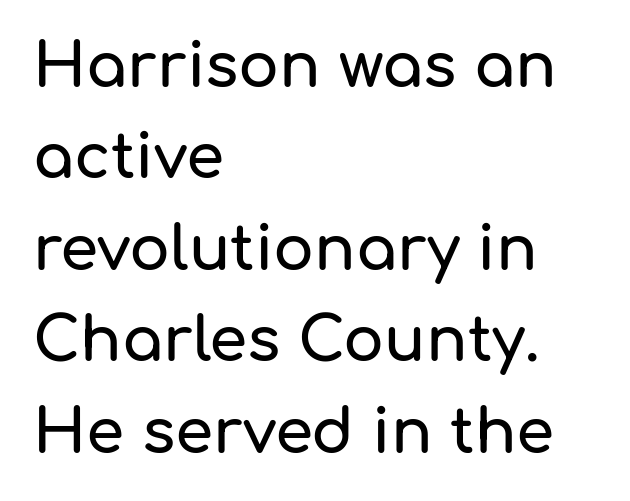
The image shows 61 px sans-serif type, upright; set left-aligned, normal line spacing (1.5x), normal letter spacing, not underlined; low stroke contrast and a medium x-height.
